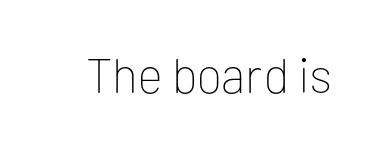
{"serif": "no", "italic": "no", "bold": "no", "weight": "thin", "width": "normal", "stroke_contrast": "low", "x_height": "medium", "monospaced": "no", "underline": "no", "letter_spacing": "normal", "letter_spacing_em": 0.0, "glyph_px": 49}
